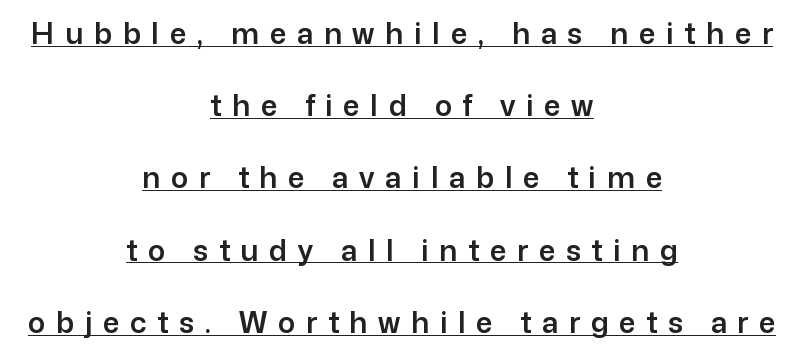
The text was rendered using a sans face with plain stroke endings. This rendering uses center alignment, leaving both contours irregular but symmetric. Do the characters align in a grid? No, the font is proportional. The sample's only ornament is a line tracing under the words. There is plenty of visible air inserted between adjacent glyphs.
